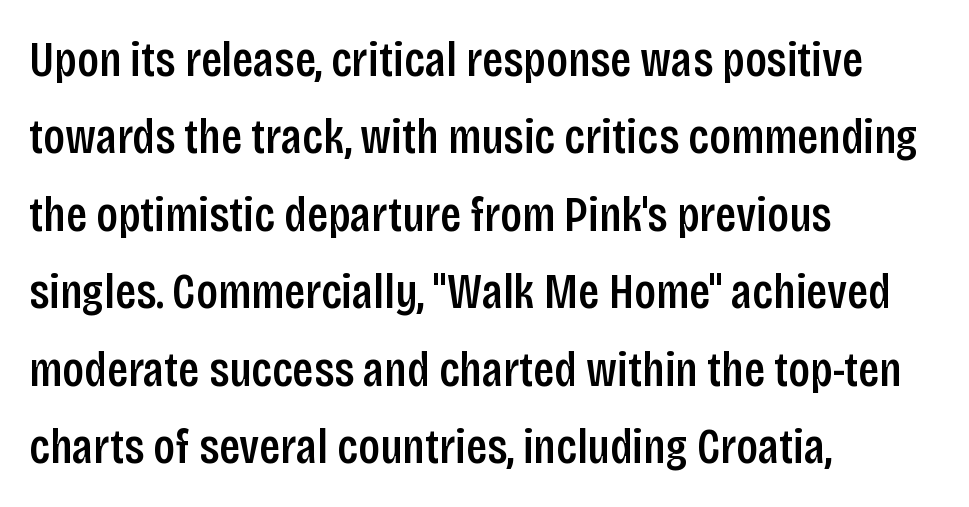
The image shows 50 px semibold, condensed sans-serif type, upright; set left-aligned, normal line spacing (1.55x), normal letter spacing, not underlined; low stroke contrast and a large x-height.
